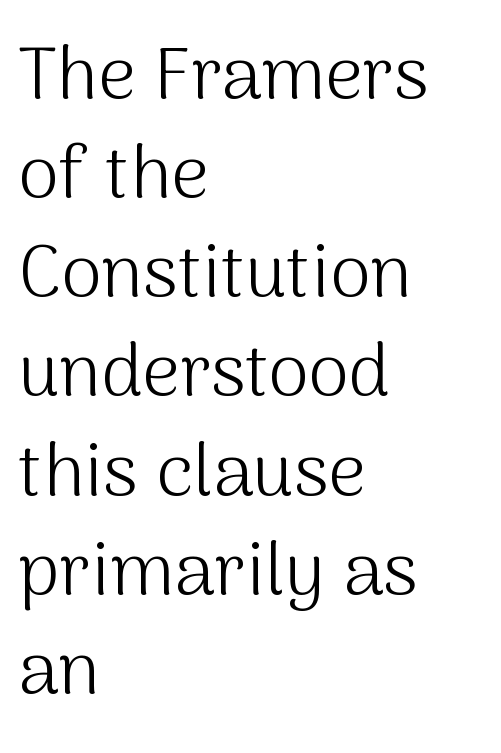
{"serif": "no", "italic": "no", "bold": "no", "weight": "light", "width": "normal", "stroke_contrast": "medium", "x_height": "medium", "monospaced": "no", "underline": "no", "align": "left", "line_spacing": "normal", "line_spacing_ratio": 1.34, "letter_spacing": "normal", "letter_spacing_em": 0.0, "glyph_px": 74}
